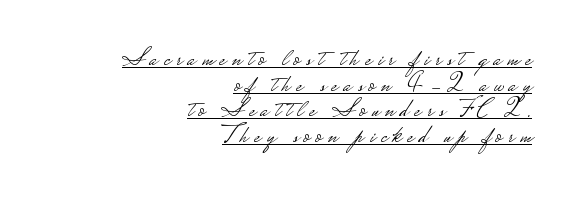
Q: Is the text bold? A: No.
Q: Is the text italic (slanted)? A: Yes.
Q: Is the text underlined? A: Yes.
Q: How is the paragraph aligned? A: Right-aligned.
Q: Is the spacing between letters normal or unusually wide? A: Unusually wide.
Q: Is the spacing between lines tight, normal or loose? A: Tight.
